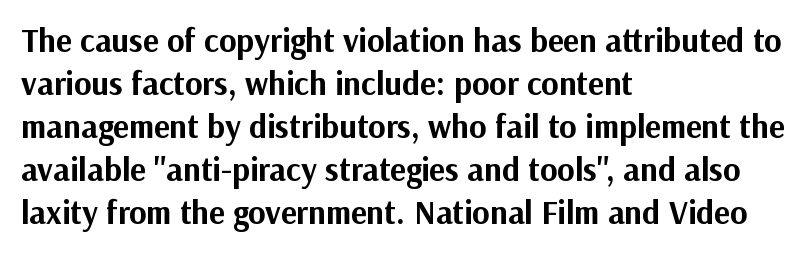
The image shows 33 px bold sans-serif type, upright; set left-aligned, normal line spacing (1.3x), normal letter spacing, not underlined; medium stroke contrast and a medium x-height.
